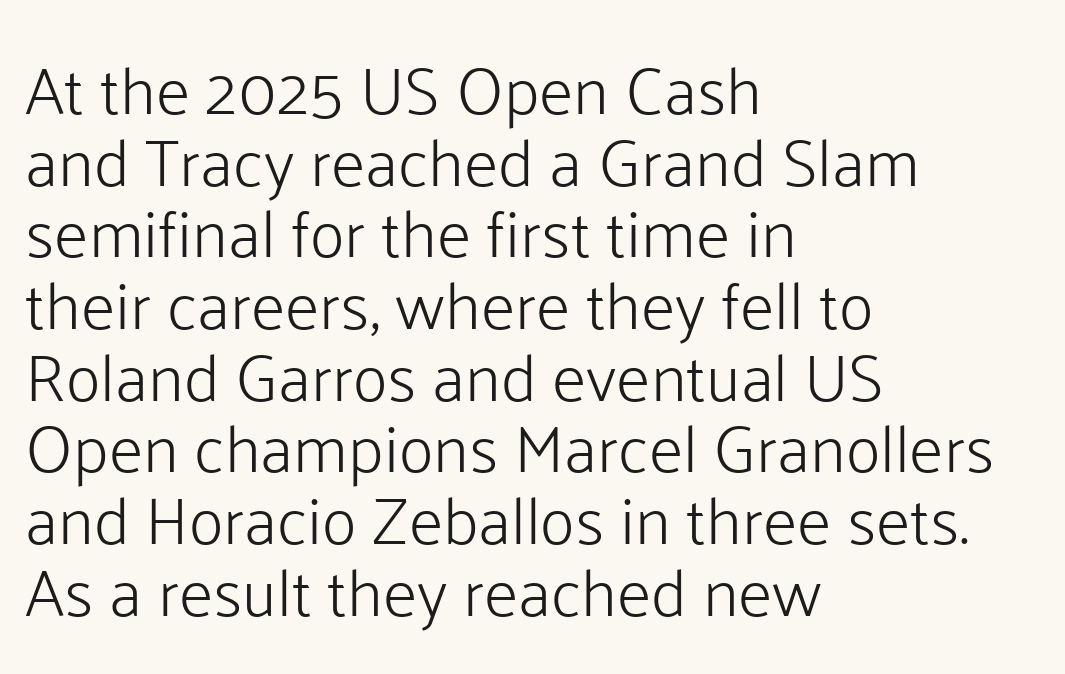
Q: Is the text bold? A: No.
Q: Is the text italic (slanted)? A: No, it is upright.
Q: Is the typeface a serif or a sans-serif typeface? A: Sans-serif.
Q: Is the text underlined? A: No.
Q: How is the paragraph aligned? A: Left-aligned.
Q: Is the spacing between letters normal or unusually wide? A: Normal.
Q: Is the spacing between lines tight, normal or loose? A: Tight.
Q: Width (condensed, normal, or wide)? A: Normal.
Q: Stroke contrast? A: Low.
Q: x-height? A: Medium.
Q: Monospaced? A: No.
